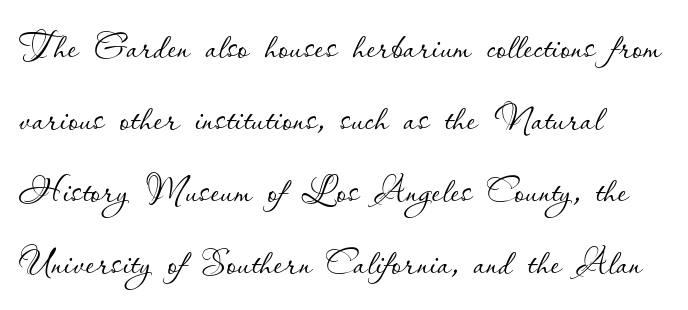
The image shows 50 px thin type; set left-aligned, normal line spacing (1.44x), normal letter spacing, not underlined; low stroke contrast and a small x-height.
